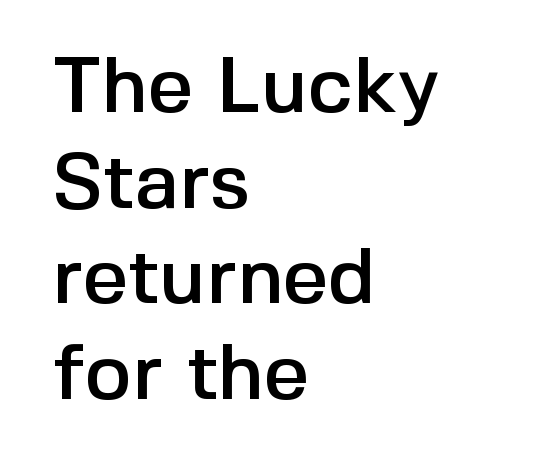
Q: Is the text italic (slanted)? A: No, it is upright.
Q: Is the typeface a serif or a sans-serif typeface? A: Sans-serif.
Q: Is the text underlined? A: No.
Q: How is the paragraph aligned? A: Left-aligned.
Q: Is the spacing between letters normal or unusually wide? A: Normal.
Q: Width (condensed, normal, or wide)? A: Normal.
Q: x-height? A: Medium.
Q: Monospaced? A: No.
